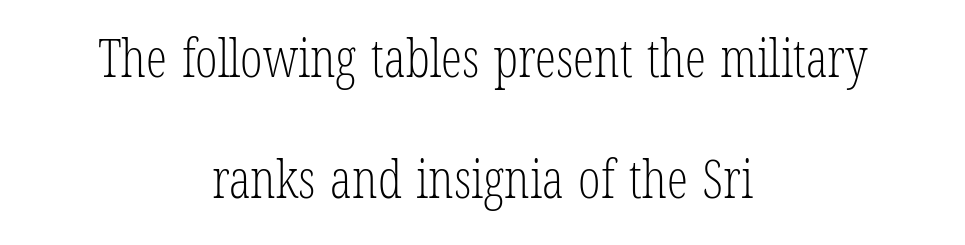
Successive baselines arrive slowly, with a big drop between each. Tracking value appears to be zero — textbook default spacing. Vertical stems look standard width or narrower in stroke. The baseline area is clear. This sample has the flowing, uneven cadence of proportional lettering.
